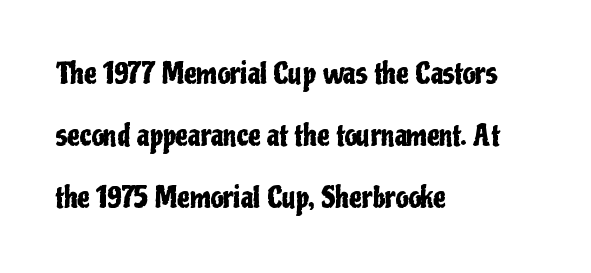
{"serif": "no", "italic": "no", "width": "condensed", "stroke_contrast": "low", "x_height": "medium", "monospaced": "no", "underline": "no", "align": "left", "line_spacing": "loose", "line_spacing_ratio": 2.22, "letter_spacing": "normal", "letter_spacing_em": 0.0, "glyph_px": 28}
